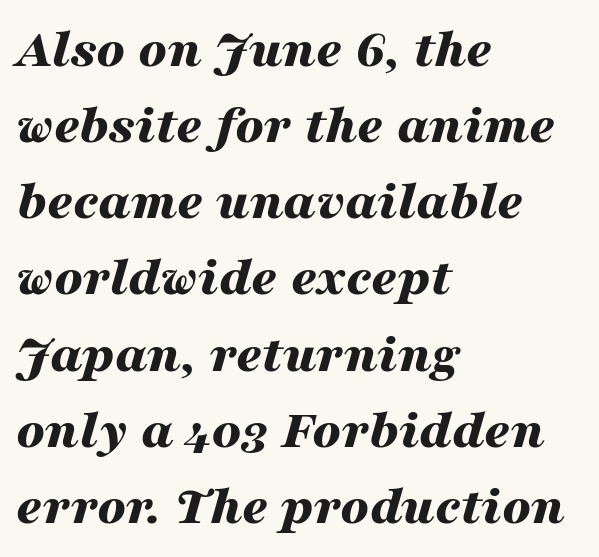
The image shows 56 px bold, wide type, italic (leaning right); set left-aligned, normal line spacing (1.36x), normal letter spacing, not underlined; medium stroke contrast and a medium x-height.
